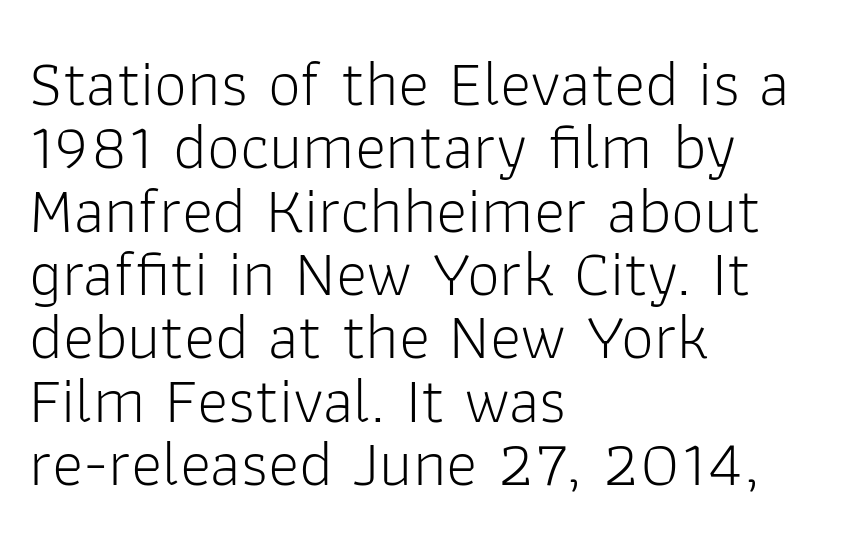
Does the type have serifs? No, each stem ends abruptly. The designer dialed line spacing down below the default. Tall strokes in this sample are plumb rather than angled. The letterforms sit shoulder to shoulder at normal distance. The rag falls on the right side of this text block. Underline: absent.
